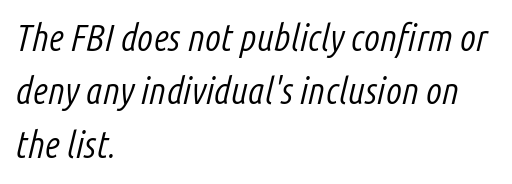
Q: Is the text bold? A: No.
Q: Is the text italic (slanted)? A: Yes, it leans right by about 14 degrees.
Q: Is the text underlined? A: No.
Q: How is the paragraph aligned? A: Left-aligned.
Q: Is the spacing between letters normal or unusually wide? A: Normal.
Q: Is the spacing between lines tight, normal or loose? A: Normal.
Q: Width (condensed, normal, or wide)? A: Condensed.
Q: Stroke contrast? A: Low.
Q: x-height? A: Medium.
Q: Monospaced? A: No.
